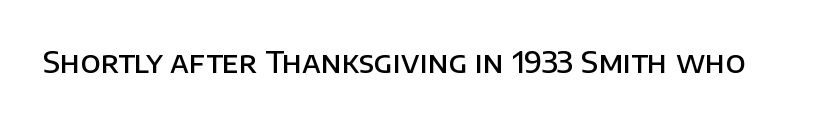
{"serif": "no", "italic": "no", "bold": "semi", "weight": "semibold", "width": "normal", "stroke_contrast": "low", "x_height": "large", "monospaced": "no", "underline": "no", "letter_spacing": "normal", "letter_spacing_em": 0.0, "glyph_px": 29}
